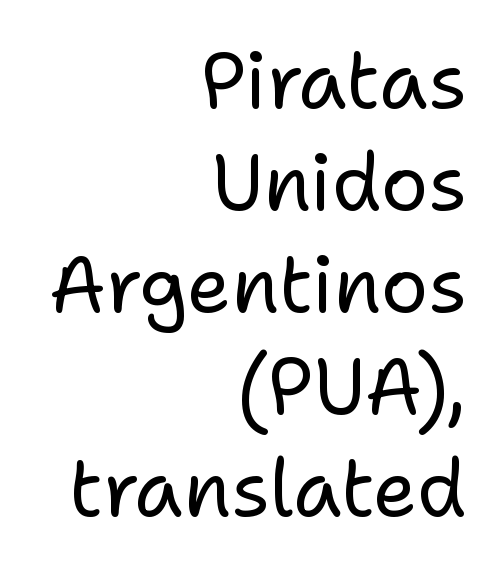
The image shows 79 px regular-weight sans-serif type, upright; set right-aligned, normal line spacing (1.29x), normal letter spacing, not underlined; low stroke contrast and a medium x-height.
